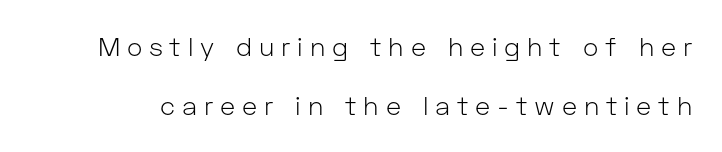
The image shows 26 px text type, upright; set loose line spacing (2.28x), unusually wide letter spacing (+0.26 em), not underlined.
